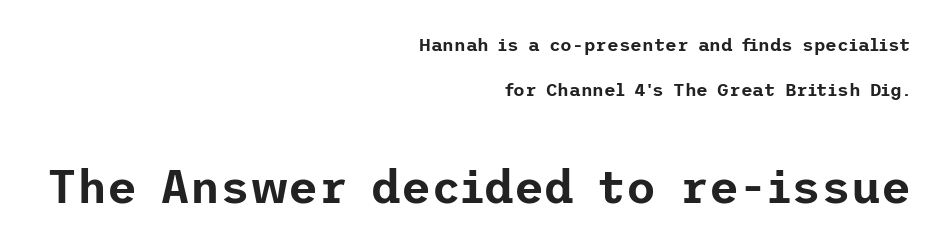
Quick note: underline off. Note: no serifs on the glyphs. Is the lower block the larger one? Yes — the lower block carries the bigger type. The font's upright variant was chosen for this text.
